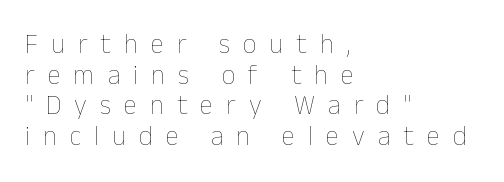
The image shows 27 px text type, upright; set left-aligned, tight line spacing (1.13x), unusually wide letter spacing (+0.48 em), not underlined.
